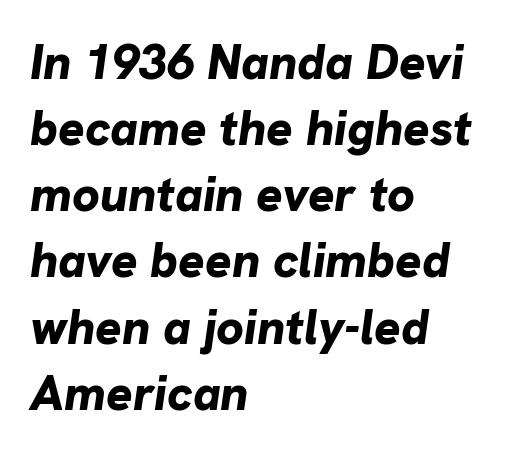
The image shows 49 px bold type, italic (leaning right); set left-aligned, normal line spacing (1.35x), normal letter spacing, not underlined; low stroke contrast and a medium x-height.
